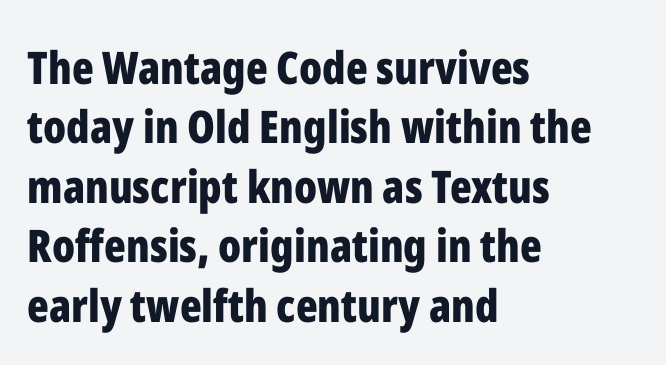
The image shows 45 px bold, condensed sans-serif type, upright; set left-aligned, normal line spacing (1.32x), normal letter spacing, not underlined; low stroke contrast and a medium x-height.
